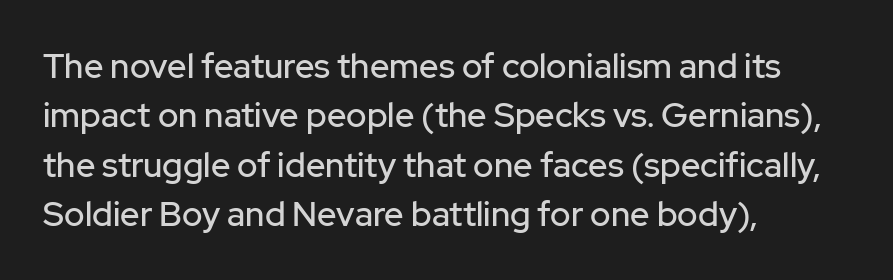
{"serif": "no", "italic": "no", "width": "normal", "stroke_contrast": "low", "x_height": "medium", "monospaced": "no", "underline": "no", "align": "left", "line_spacing": "normal", "line_spacing_ratio": 1.45, "letter_spacing": "normal", "letter_spacing_em": 0.0, "glyph_px": 34}
